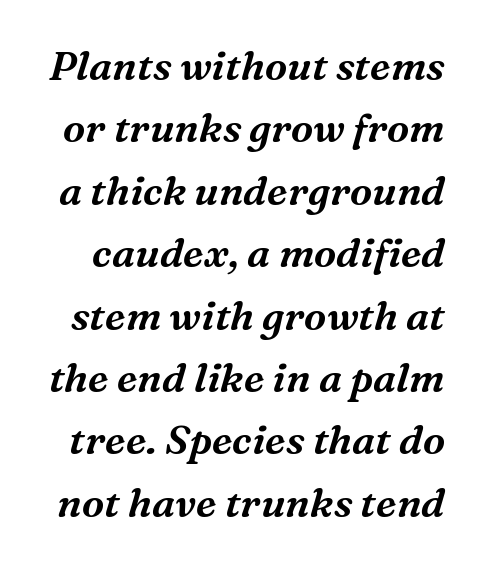
Q: Is the text italic (slanted)? A: Yes, it leans right by about 16 degrees.
Q: Is the typeface a serif or a sans-serif typeface? A: Serif.
Q: Is the text underlined? A: No.
Q: Is the spacing between letters normal or unusually wide? A: Normal.
Q: Is the spacing between lines tight, normal or loose? A: Normal.
Q: Width (condensed, normal, or wide)? A: Normal.
Q: Stroke contrast? A: Medium.
Q: x-height? A: Medium.
Q: Monospaced? A: No.
